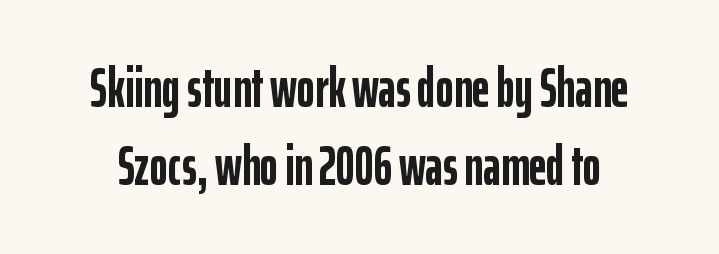
The image shows 55 px semibold, condensed sans-serif type, upright; set normal line spacing (1.41x), normal letter spacing, not underlined; low stroke contrast and a medium x-height.
